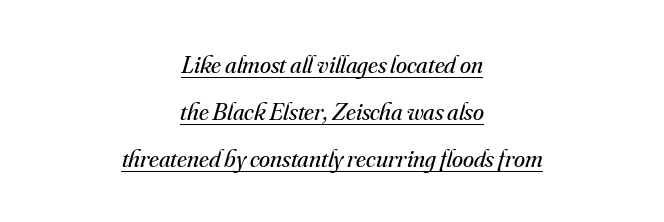
The image shows 25 px text type, italic (leaning right); set centered, line spacing 1.88x, normal letter spacing, underlined.
